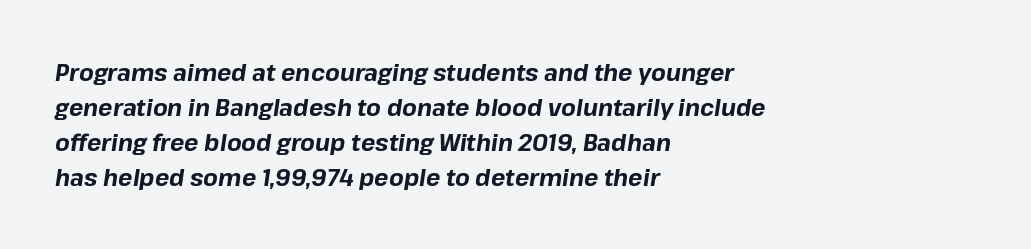
Chunky letters — that's bold for sure. The text block is weighted toward the left margin, trailing off unevenly rightward. Yep, that's italic — everything's leaning. Underline: absent.
